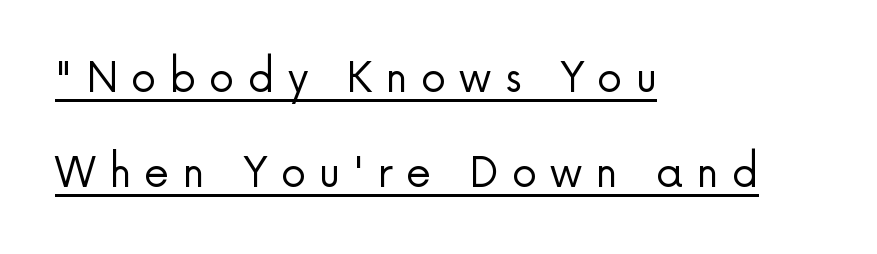
Unlike a traditional serif, this face leaves its strokes unadorned. Is this a fixed-width face? No — the glyphs have proportional, varying widths. Each new line begins a long way beneath the previous one. Which margin do the lines hug? The left one — the right edge is uneven. The face looks like a standard text weight, possibly lighter.
